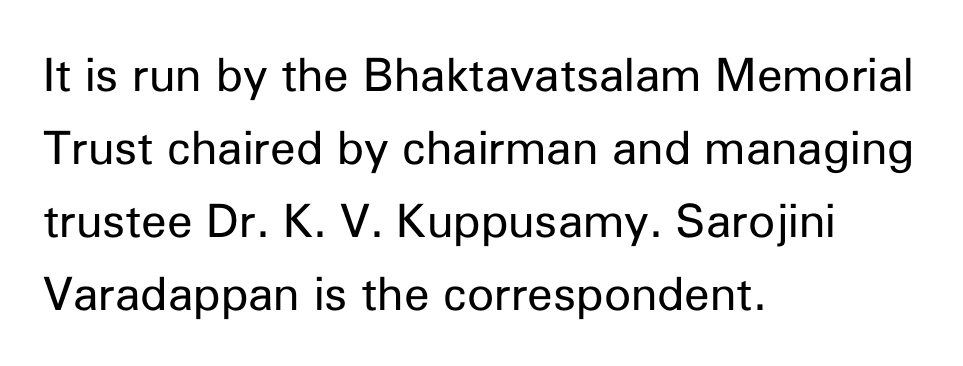
{"serif": "no", "italic": "no", "bold": "no", "weight": "regular", "width": "normal", "stroke_contrast": "low", "x_height": "medium", "monospaced": "no", "underline": "no", "align": "left", "line_spacing": "normal", "line_spacing_ratio": 1.59, "letter_spacing": "normal", "letter_spacing_em": 0.0, "glyph_px": 46}
